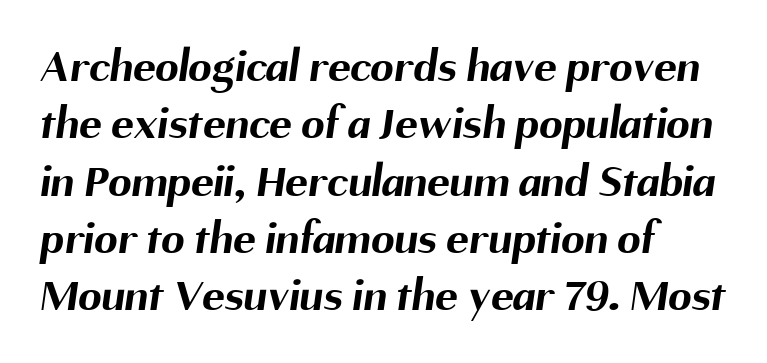
The image shows 47 px bold sans-serif type; set left-aligned, line spacing 1.22x, normal letter spacing, not underlined; medium stroke contrast and a medium x-height.
